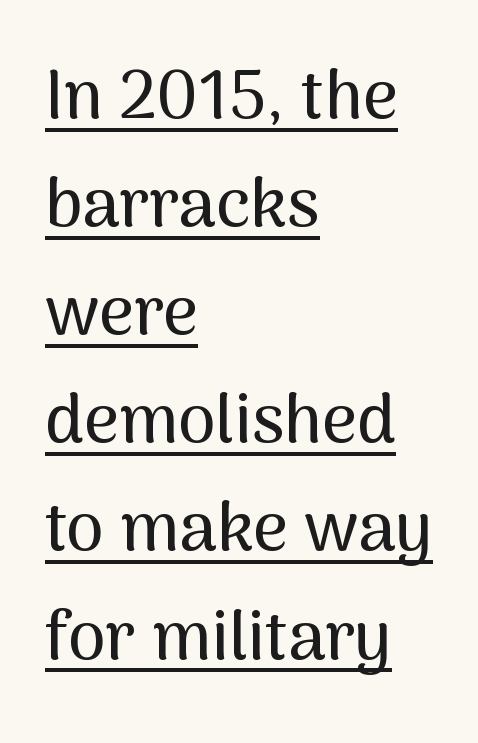
{"serif": "no", "italic": "no", "width": "normal", "stroke_contrast": "medium", "x_height": "medium", "monospaced": "no", "underline": "yes", "align": "left", "line_spacing": "normal", "line_spacing_ratio": 1.59, "letter_spacing": "normal", "letter_spacing_em": 0.0, "glyph_px": 68}
